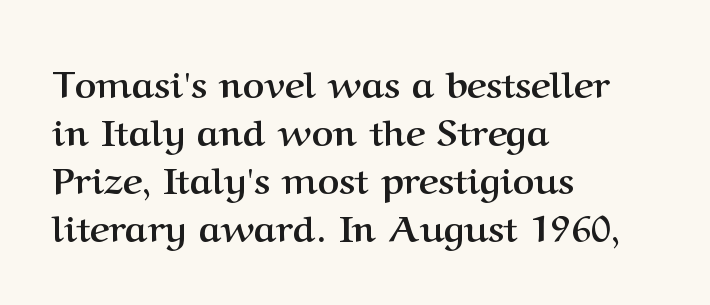
Q: Is the text bold? A: Yes.
Q: Is the text italic (slanted)? A: No, it is upright.
Q: Is the typeface a serif or a sans-serif typeface? A: Serif.
Q: Is the text underlined? A: No.
Q: How is the paragraph aligned? A: Left-aligned.
Q: Is the spacing between letters normal or unusually wide? A: Normal.
Q: Is the spacing between lines tight, normal or loose? A: Normal.
Q: Width (condensed, normal, or wide)? A: Normal.
Q: Stroke contrast? A: Medium.
Q: x-height? A: Medium.
Q: Monospaced? A: No.
